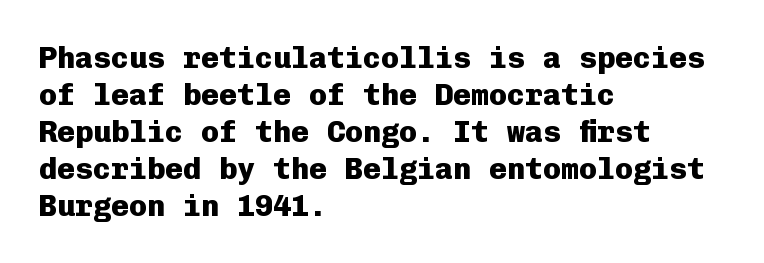
Unlike a traditional serif, this face leaves its strokes unadorned. Designer's note — italics off, roman on. The letters are bold, with thick, heavy strokes. The lines in this sample share a left origin and differ only in where they stop. The rendering uses typewriter-style spacing with identical character cells.
